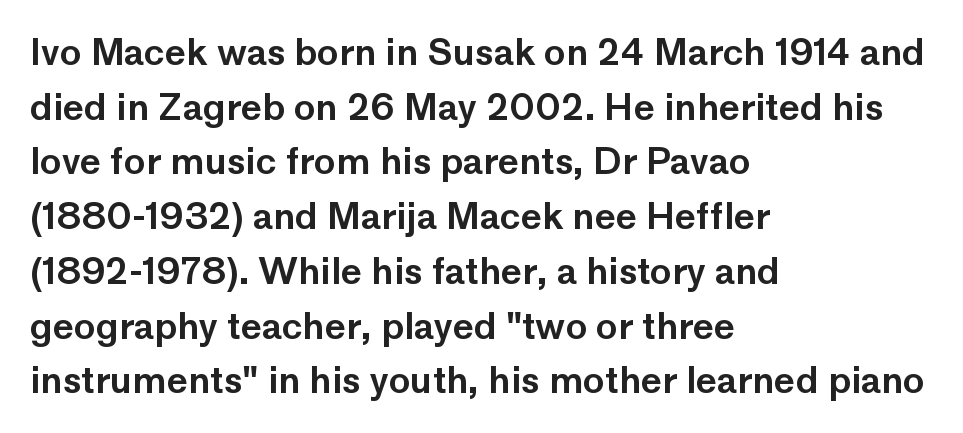
Q: Is the text italic (slanted)? A: No, it is upright.
Q: Is the typeface a serif or a sans-serif typeface? A: Sans-serif.
Q: Is the text underlined? A: No.
Q: How is the paragraph aligned? A: Left-aligned.
Q: Is the spacing between letters normal or unusually wide? A: Normal.
Q: Is the spacing between lines tight, normal or loose? A: Normal.
Q: Width (condensed, normal, or wide)? A: Normal.
Q: Stroke contrast? A: Low.
Q: x-height? A: Medium.
Q: Monospaced? A: No.
